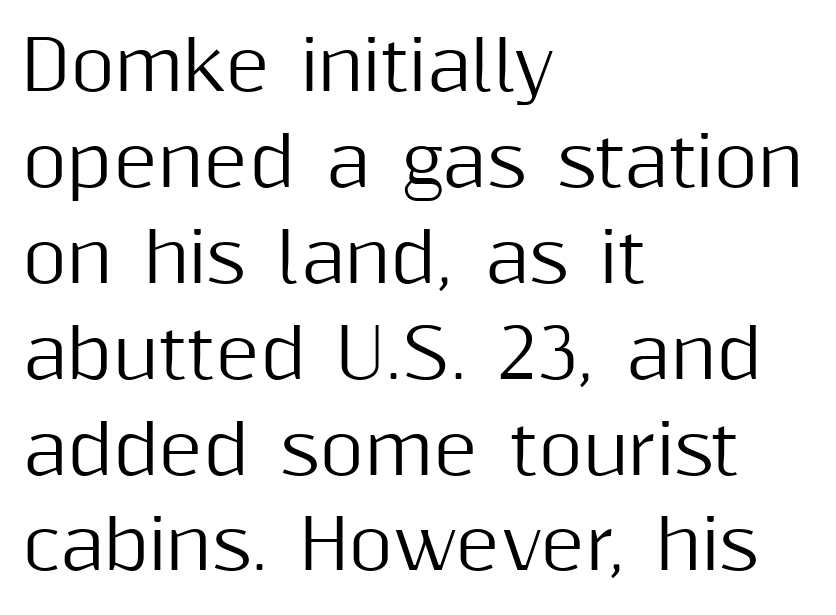
Designer's note — italics off, roman on. The line texture is even and compact thanks to regular tracking. If you measured baseline to baseline, you'd find a middling distance. The space directly below the letters is spotless.
